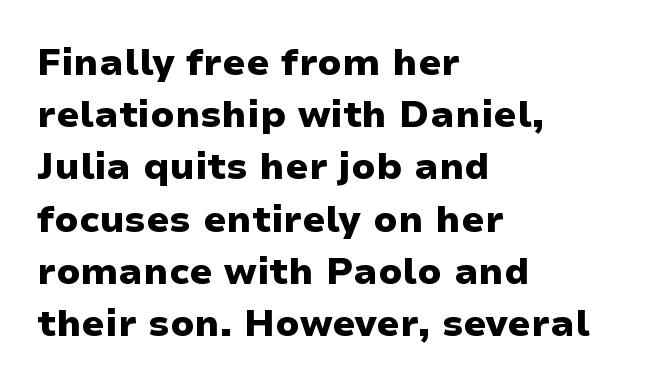
The image shows 37 px heavy, wide sans-serif type, upright; set left-aligned, normal line spacing (1.41x), normal letter spacing, not underlined; low stroke contrast and a medium x-height.
